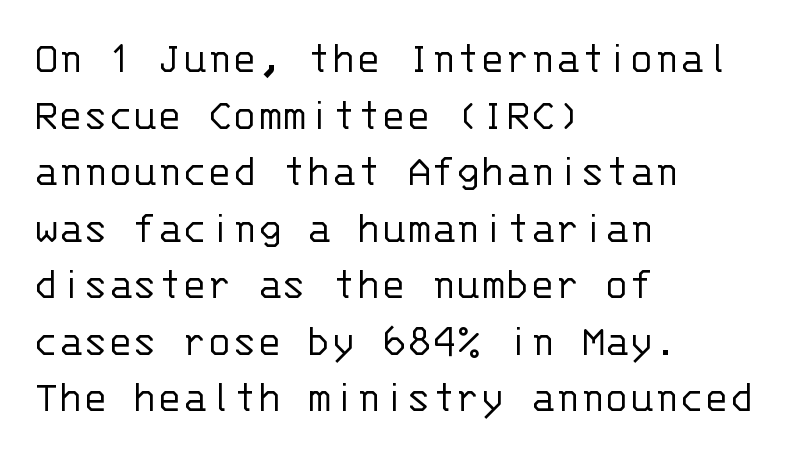
The gaps between neighbouring characters are ordinary and unremarkable. Has an underline been added? It has not. Does the copy run flush right? No — it runs flush left. Looks like terminal output: every glyph gets an equal slot. No chunkiness to these letters — they're not bold.
